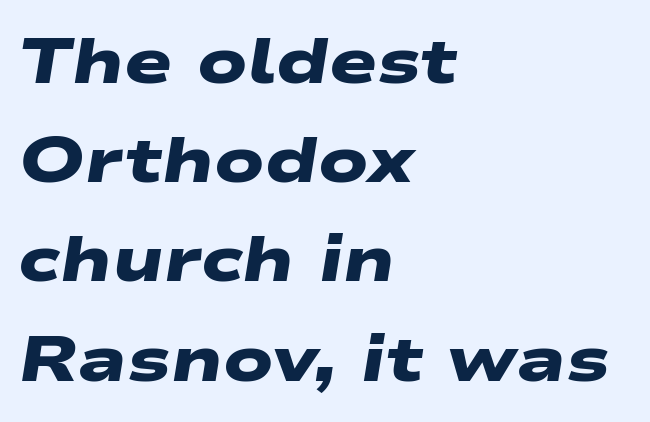
Weight: bold. The ragged edge is on the right, which tells us the setting is flush left. Spacing verdict: proportional, widths tailored to each character. A bare baseline throughout the passage. A sans-serif font was chosen for this passage.
